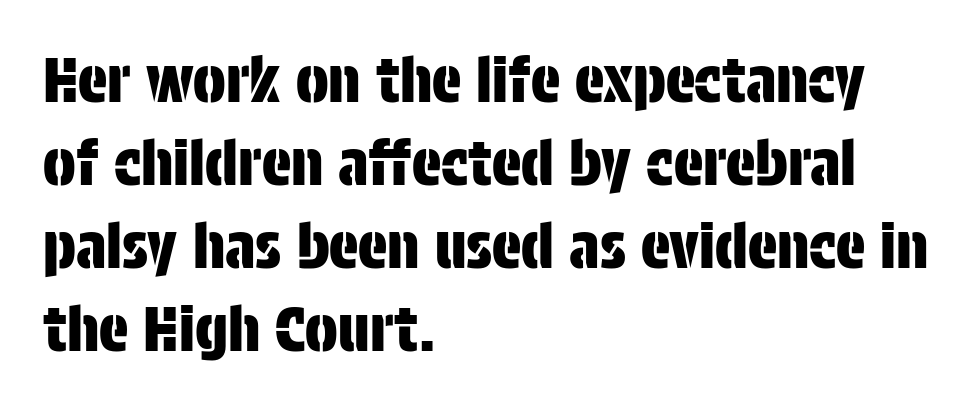
These lines are rendered in a variable-pitch font. Note: no serifs on the glyphs. These lines are set flush left with a ragged right edge. Glance below the letters and you will spot only blank space. Line spacing here is normal. Look at the tracking — it's just the regular setting, nothing added.
